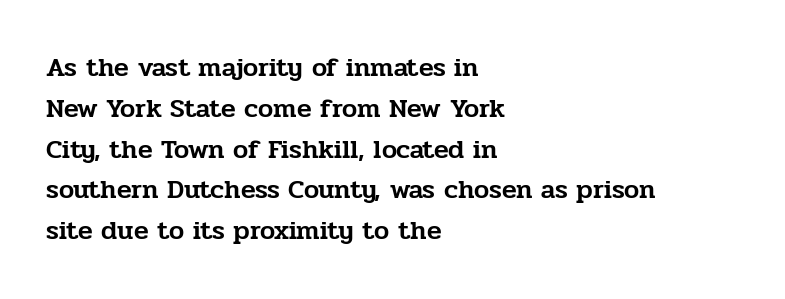
{"italic": "no", "underline": "no", "align": "left", "line_spacing": "normal", "line_spacing_ratio": 1.51, "letter_spacing": "normal", "letter_spacing_em": 0.0, "glyph_px": 27}
